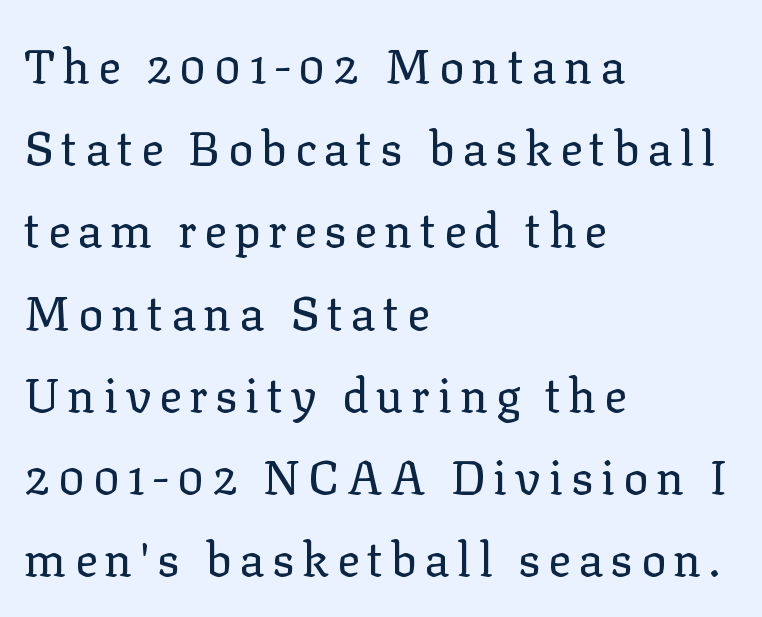
The image shows 47 px regular-weight serif type, upright; set left-aligned, line spacing 1.75x, not underlined; low stroke contrast and a medium x-height.
